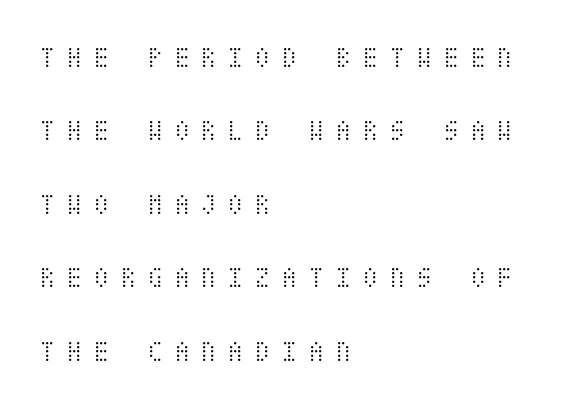
Q: Is the text bold? A: No.
Q: Is the text italic (slanted)? A: No, it is upright.
Q: Is the text underlined? A: No.
Q: How is the paragraph aligned? A: Left-aligned.
Q: Is the spacing between letters normal or unusually wide? A: Unusually wide.
Q: Is the spacing between lines tight, normal or loose? A: Loose.
Q: Width (condensed, normal, or wide)? A: Condensed.
Q: Stroke contrast? A: Medium.
Q: x-height? A: Large.
